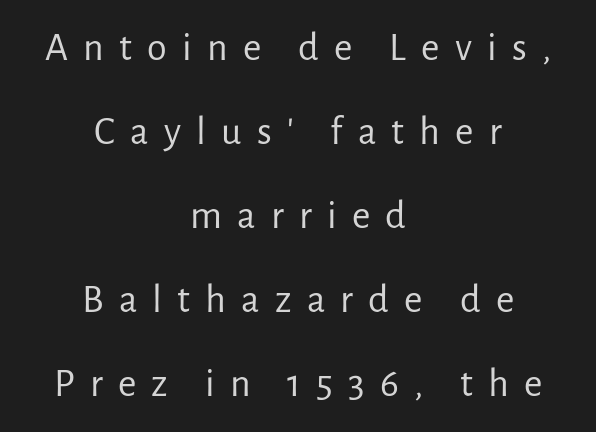
The image shows 40 px regular-weight sans-serif type, upright; set centered, loose line spacing (2.1x), unusually wide letter spacing (+0.38 em), not underlined; low stroke contrast and a medium x-height.
